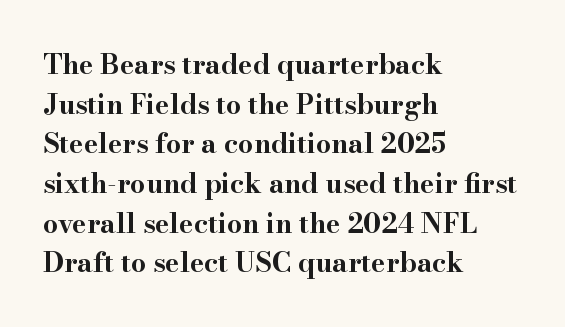
Q: Is the text bold? A: Yes.
Q: Is the text italic (slanted)? A: No, it is upright.
Q: Is the text underlined? A: No.
Q: How is the paragraph aligned? A: Left-aligned.
Q: Is the spacing between letters normal or unusually wide? A: Normal.
Q: Is the spacing between lines tight, normal or loose? A: Normal.
